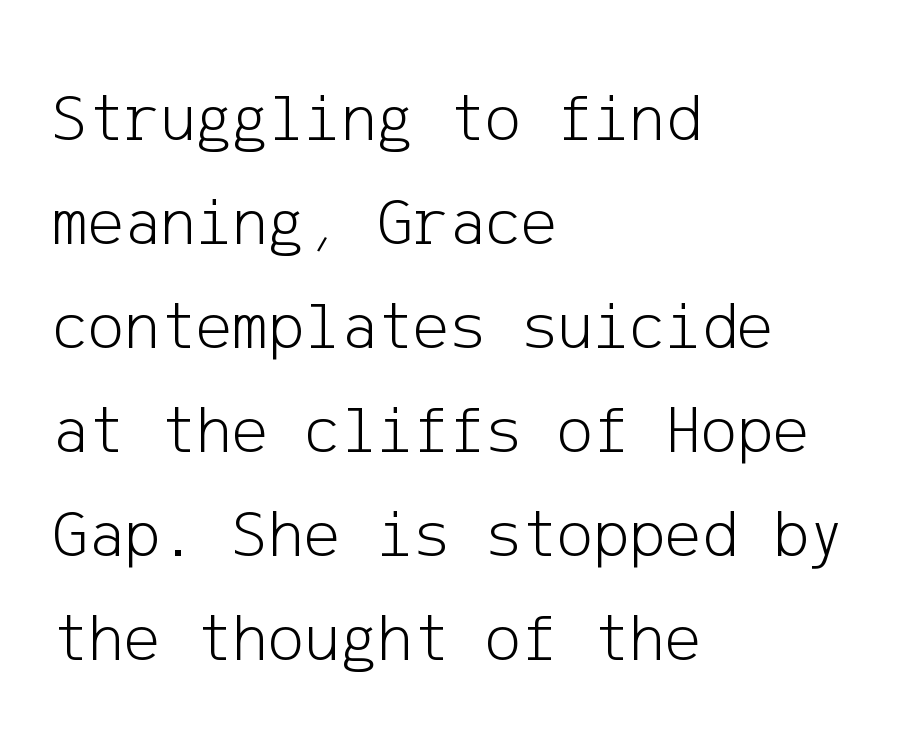
Q: Is the text bold? A: No.
Q: Is the text italic (slanted)? A: No, it is upright.
Q: Is the typeface a serif or a sans-serif typeface? A: Sans-serif.
Q: Is the text underlined? A: No.
Q: How is the paragraph aligned? A: Left-aligned.
Q: Is the spacing between letters normal or unusually wide? A: Normal.
Q: Is the spacing between lines tight, normal or loose? A: Normal.
Q: Width (condensed, normal, or wide)? A: Normal.
Q: Stroke contrast? A: Low.
Q: x-height? A: Medium.
